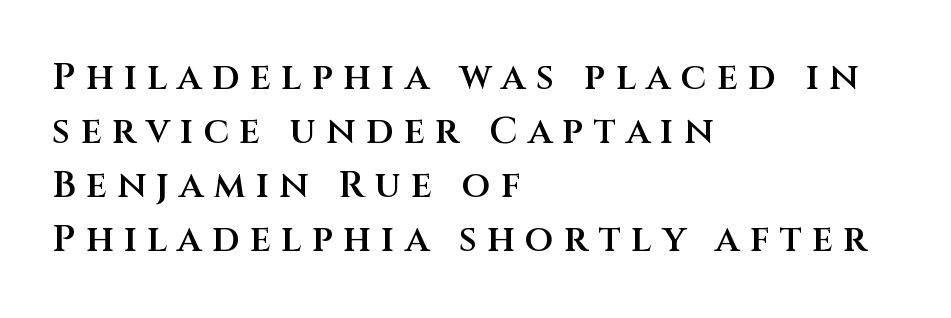
This sample has the flowing, uneven cadence of proportional lettering. Has an underline been added? It has not. Someone cranked the tracking dial way up on this one. Left-aligned paragraph, ragged on the right. Grotesque or geometric, the face here clearly has no serifs.
